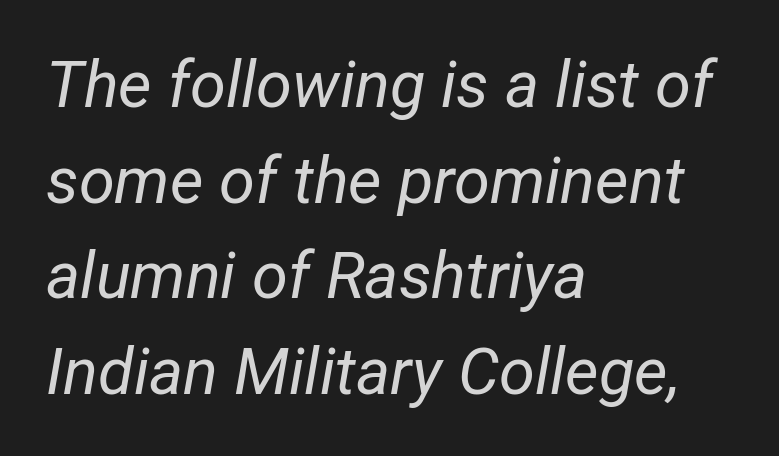
Compared with a typical body face, this is equally light or lighter still. The setting favours the left margin, as ordinary paragraphs usually do. The zone under the glyphs is completely vacant. What stands out about the letter spacing? Nothing — it is the standard amount. Students, observe: this is what conventionally led text looks like.
